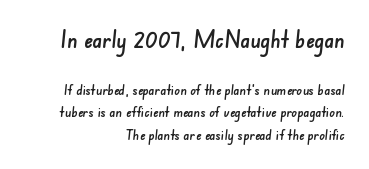
Q: Is the text underlined? A: No.
Q: How is the paragraph aligned? A: Right-aligned.
Q: Is the spacing between letters normal or unusually wide? A: Normal.
Q: Is the spacing between lines tight, normal or loose? A: Normal.
Q: Which block of text is set in a larger size, the first (top) or the second (bottom)? A: The first (top) one.
